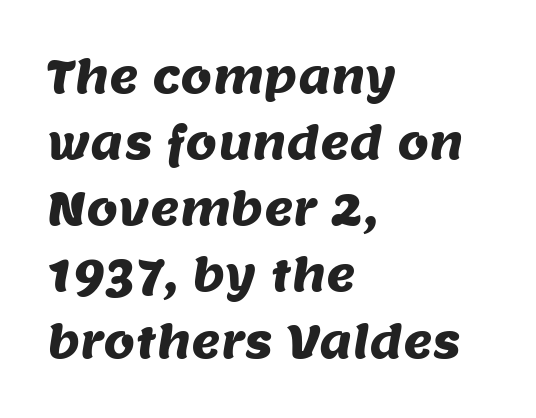
{"serif": "no", "width": "normal", "stroke_contrast": "medium", "x_height": "large", "monospaced": "no", "underline": "no", "align": "left", "line_spacing": "normal", "line_spacing_ratio": 1.47, "letter_spacing": "normal", "letter_spacing_em": 0.0, "glyph_px": 45}
